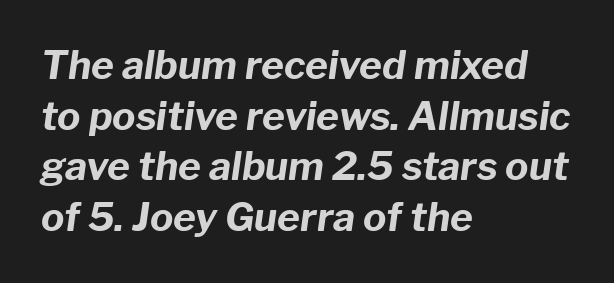
Q: Is the text bold? A: Yes.
Q: Is the text italic (slanted)? A: Yes, it leans right by about 8 degrees.
Q: Is the text underlined? A: No.
Q: How is the paragraph aligned? A: Left-aligned.
Q: Is the spacing between letters normal or unusually wide? A: Normal.
Q: Is the spacing between lines tight, normal or loose? A: Normal.
Q: Width (condensed, normal, or wide)? A: Normal.
Q: Stroke contrast? A: Low.
Q: x-height? A: Medium.
Q: Monospaced? A: No.
